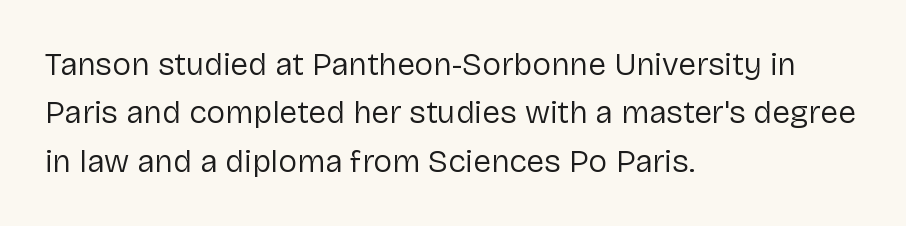
The image shows 32 px regular-weight sans-serif type, upright; set left-aligned, normal line spacing (1.51x), normal letter spacing, not underlined; low stroke contrast and a medium x-height.
